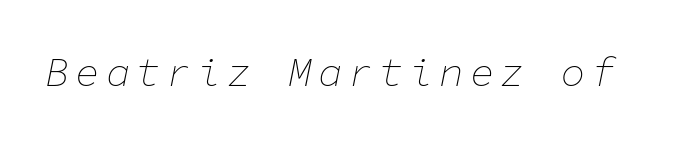
{"italic": "yes", "lean": "right", "slant_degrees": 11, "bold": "no", "weight": "thin", "width": "normal", "stroke_contrast": "low", "x_height": "medium", "monospaced": "yes", "underline": "no", "glyph_px": 41}
